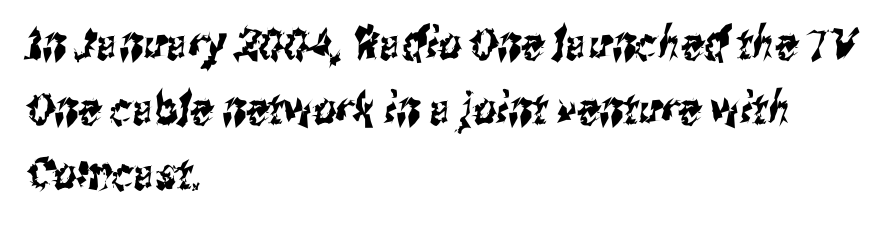
How would I describe the line gaps? Plain and ordinary. The horizontal fit of the characters is conventional and even. Spacing verdict: proportional, widths tailored to each character. Look at the bottom of the vertical strokes: they stop flat, with no serifs. Check under the words: just untouched page. The lines are quadded left.
